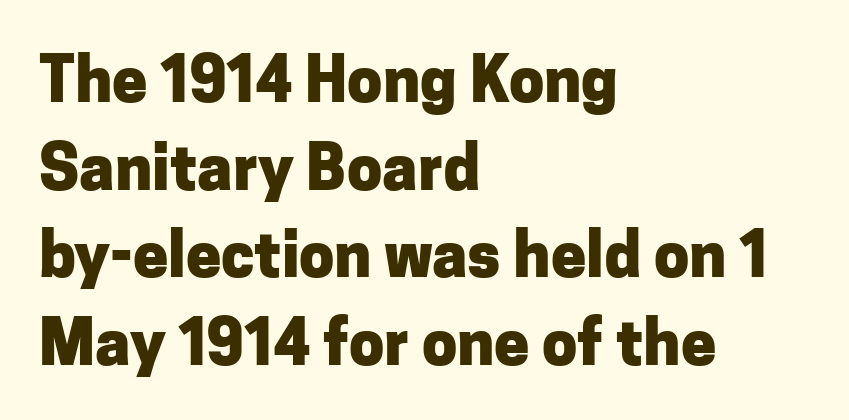
The image shows 63 px heavy sans-serif type, upright; set left-aligned, normal line spacing (1.39x), normal letter spacing, not underlined; low stroke contrast and a medium x-height.
